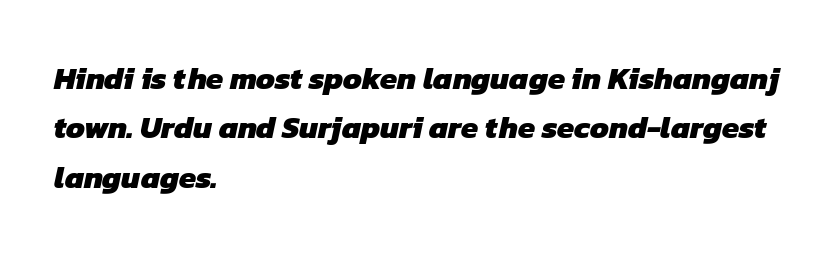
The image shows 31 px heavy sans-serif type; set left-aligned, normal line spacing (1.59x), normal letter spacing, not underlined; low stroke contrast and a medium x-height.
